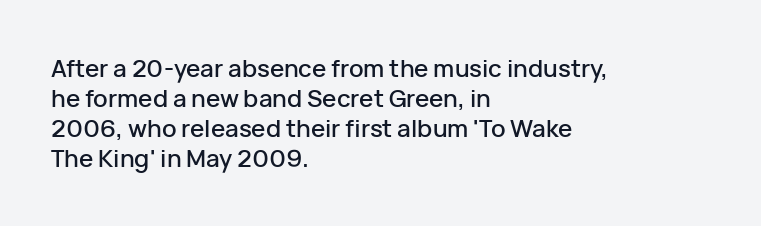
Q: Is the text italic (slanted)? A: No, it is upright.
Q: Is the text underlined? A: No.
Q: How is the paragraph aligned? A: Left-aligned.
Q: Is the spacing between letters normal or unusually wide? A: Normal.
Q: Is the spacing between lines tight, normal or loose? A: Normal.
